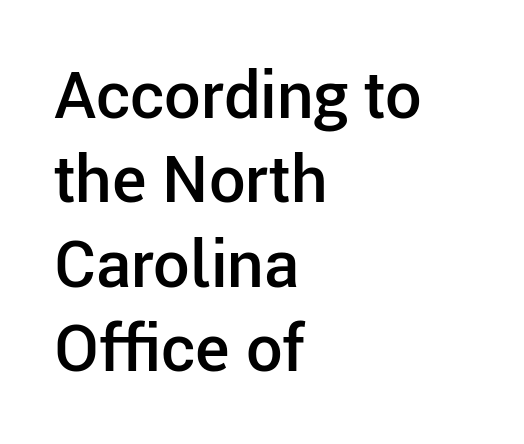
Note the varied advance widths — an 'i' is clearly narrower than an 'm'. You could call the tracking neutral — neither tight nor loose. Check where the strokes stop: nothing finishes them off — pure sans. These words are printed semibold, heavier than regular yet not bold. Descenders are the only things crossing below the line.
